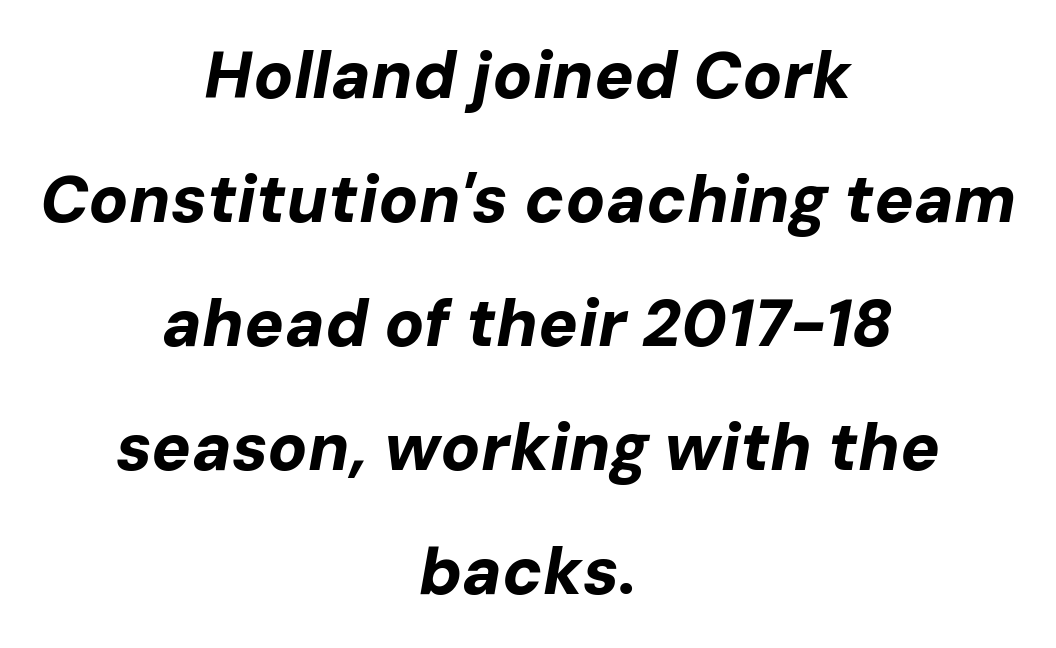
{"italic": "yes", "lean": "right", "slant_degrees": 10, "bold": "yes", "weight": "bold", "width": "normal", "stroke_contrast": "low", "x_height": "medium", "monospaced": "no", "underline": "no", "align": "center", "line_spacing_ratio": 1.88, "letter_spacing": "normal", "letter_spacing_em": 0.0, "glyph_px": 66}
